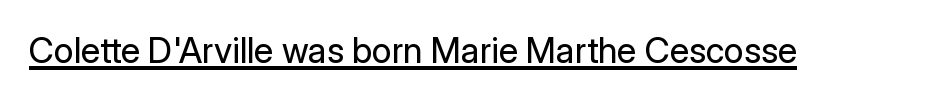
Q: Is the text bold? A: No.
Q: Is the text italic (slanted)? A: No, it is upright.
Q: Is the typeface a serif or a sans-serif typeface? A: Sans-serif.
Q: Is the text underlined? A: Yes.
Q: Is the spacing between letters normal or unusually wide? A: Normal.
Q: Width (condensed, normal, or wide)? A: Normal.
Q: Stroke contrast? A: Low.
Q: x-height? A: Medium.
Q: Monospaced? A: No.
